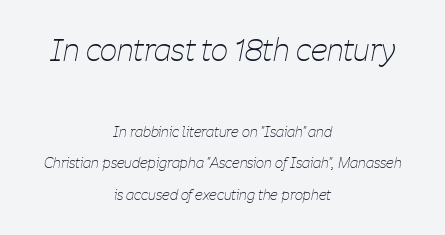
The image shows 30 px thin, condensed type, italic (leaning right); set centered, loose line spacing (2.26x), normal letter spacing, not underlined; the first (top) block is 2.14x larger; low stroke contrast and a medium x-height.
